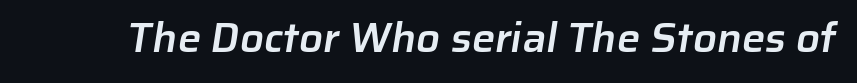
Q: Is the text bold? A: Semi-bold.
Q: Is the typeface a serif or a sans-serif typeface? A: Sans-serif.
Q: Is the text underlined? A: No.
Q: Is the spacing between letters normal or unusually wide? A: Normal.
Q: Width (condensed, normal, or wide)? A: Normal.
Q: Stroke contrast? A: Low.
Q: x-height? A: Medium.
Q: Monospaced? A: No.
